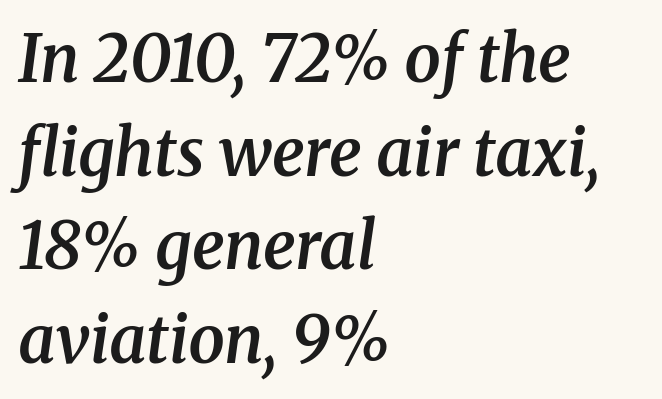
Q: Is the text bold? A: Semi-bold.
Q: Is the text italic (slanted)? A: Yes, it leans right by about 8 degrees.
Q: Is the typeface a serif or a sans-serif typeface? A: Serif.
Q: Is the text underlined? A: No.
Q: How is the paragraph aligned? A: Left-aligned.
Q: Is the spacing between letters normal or unusually wide? A: Normal.
Q: Is the spacing between lines tight, normal or loose? A: Normal.
Q: Width (condensed, normal, or wide)? A: Normal.
Q: Stroke contrast? A: Medium.
Q: x-height? A: Medium.
Q: Monospaced? A: No.
